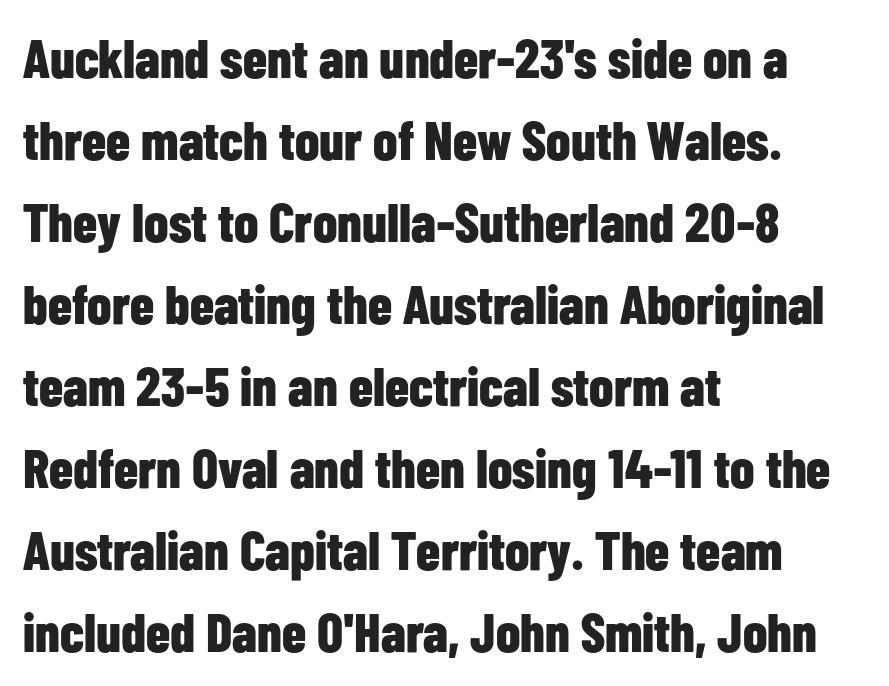
The image shows 55 px bold, condensed sans-serif type, upright; set left-aligned, normal line spacing (1.49x), normal letter spacing, not underlined; low stroke contrast and a medium x-height.
